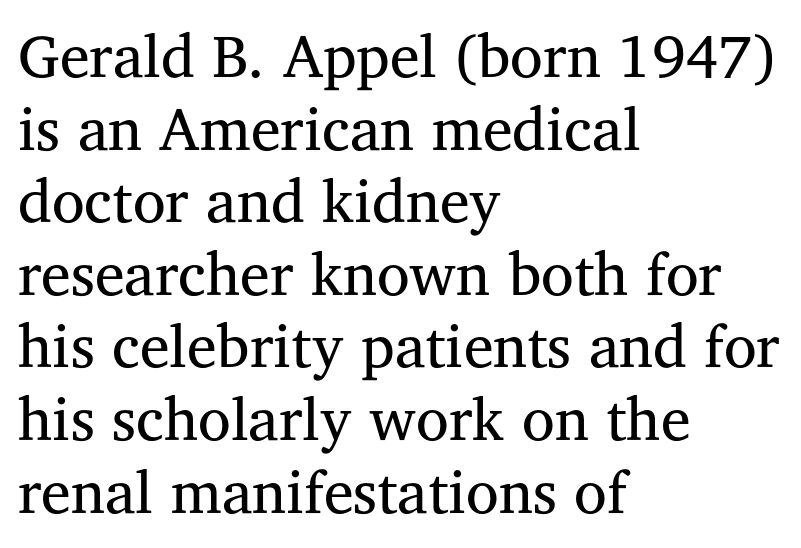
{"serif": "yes", "italic": "no", "bold": "no", "weight": "regular", "width": "normal", "stroke_contrast": "medium", "x_height": "medium", "monospaced": "no", "underline": "no", "align": "left", "line_spacing_ratio": 1.21, "letter_spacing": "normal", "letter_spacing_em": 0.0, "glyph_px": 60}
